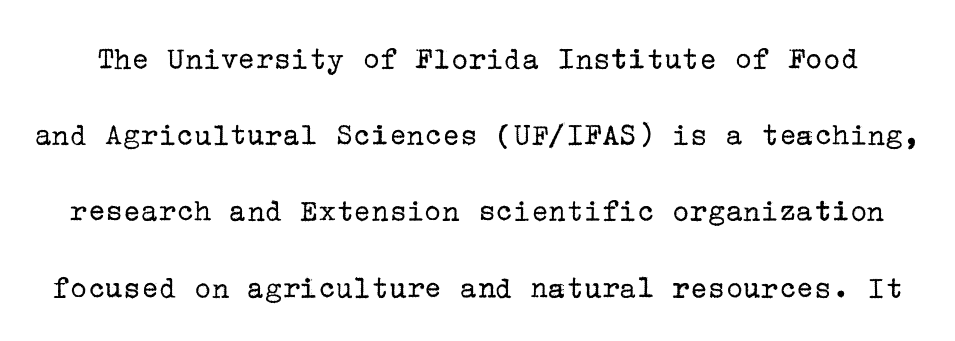
{"serif": "yes", "italic": "no", "bold": "no", "weight": "regular", "width": "normal", "stroke_contrast": "low", "x_height": "medium", "underline": "no", "line_spacing": "loose", "line_spacing_ratio": 2.31, "letter_spacing": "normal", "letter_spacing_em": 0.0, "glyph_px": 33}
